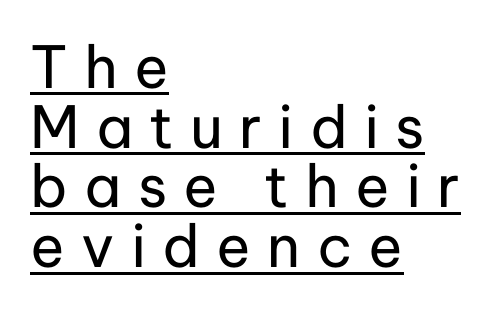
Q: Is the text bold? A: No.
Q: Is the text italic (slanted)? A: No, it is upright.
Q: Is the typeface a serif or a sans-serif typeface? A: Sans-serif.
Q: Is the text underlined? A: Yes.
Q: How is the paragraph aligned? A: Left-aligned.
Q: Is the spacing between letters normal or unusually wide? A: Unusually wide.
Q: Is the spacing between lines tight, normal or loose? A: Tight.
Q: Width (condensed, normal, or wide)? A: Normal.
Q: Stroke contrast? A: Low.
Q: x-height? A: Medium.
Q: Monospaced? A: No.
